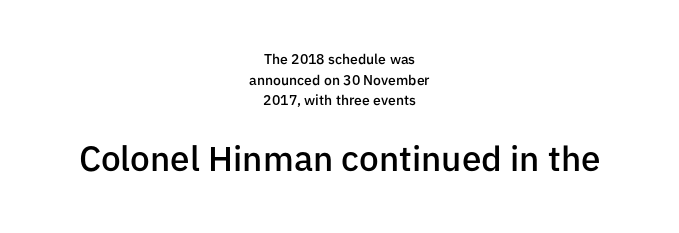
The image shows 35 px semibold sans-serif type, upright; set centered, normal line spacing (1.48x), normal letter spacing, not underlined; the second (bottom) block is 2.5x larger; low stroke contrast and a medium x-height.
